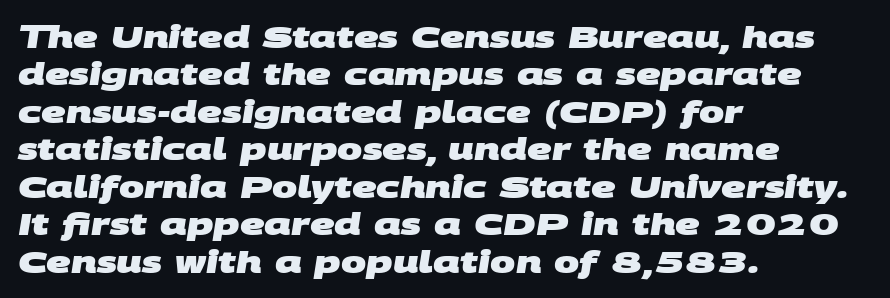
{"serif": "no", "bold": "yes", "weight": "heavy", "width": "wide", "stroke_contrast": "medium", "x_height": "large", "monospaced": "no", "underline": "no", "align": "left", "line_spacing": "normal", "line_spacing_ratio": 1.25, "letter_spacing": "normal", "letter_spacing_em": 0.0, "glyph_px": 30}
